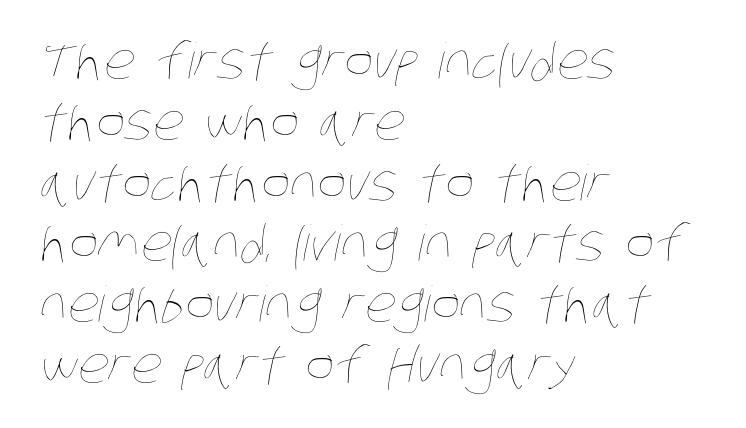
Q: Is the text bold? A: No.
Q: Is the text underlined? A: No.
Q: How is the paragraph aligned? A: Left-aligned.
Q: Is the spacing between letters normal or unusually wide? A: Normal.
Q: Width (condensed, normal, or wide)? A: Condensed.
Q: Stroke contrast? A: Low.
Q: x-height? A: Large.
Q: Monospaced? A: No.
